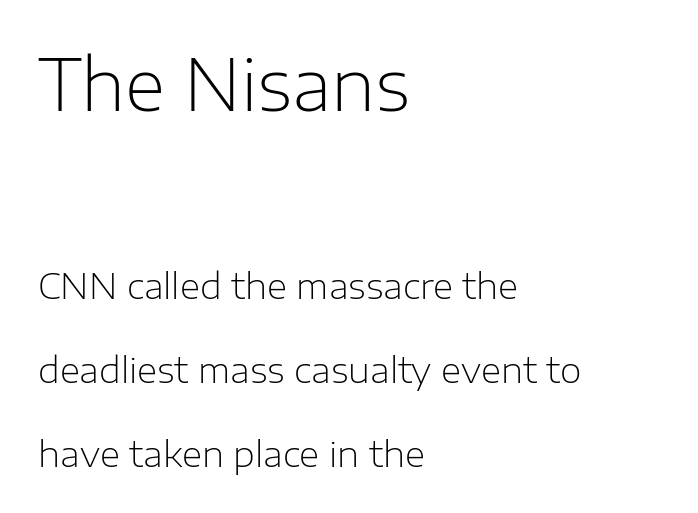
Q: Is the text bold? A: No.
Q: Is the text italic (slanted)? A: No, it is upright.
Q: Is the typeface a serif or a sans-serif typeface? A: Sans-serif.
Q: Is the text underlined? A: No.
Q: How is the paragraph aligned? A: Left-aligned.
Q: Is the spacing between letters normal or unusually wide? A: Normal.
Q: Is the spacing between lines tight, normal or loose? A: Loose.
Q: Which block of text is set in a larger size, the first (top) or the second (bottom)? A: The first (top) one.
Q: Width (condensed, normal, or wide)? A: Normal.
Q: Stroke contrast? A: Low.
Q: x-height? A: Medium.
Q: Monospaced? A: No.
